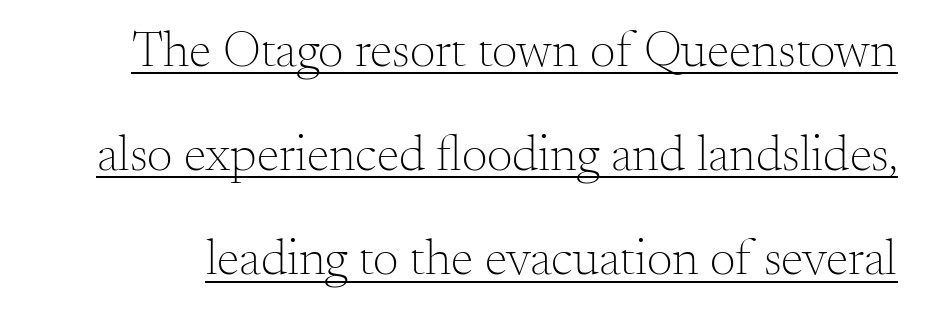
{"serif": "yes", "italic": "no", "bold": "no", "weight": "light", "width": "normal", "stroke_contrast": "medium", "x_height": "small", "monospaced": "no", "underline": "yes", "line_spacing": "loose", "line_spacing_ratio": 2.04, "letter_spacing": "normal", "letter_spacing_em": 0.0, "glyph_px": 51}
